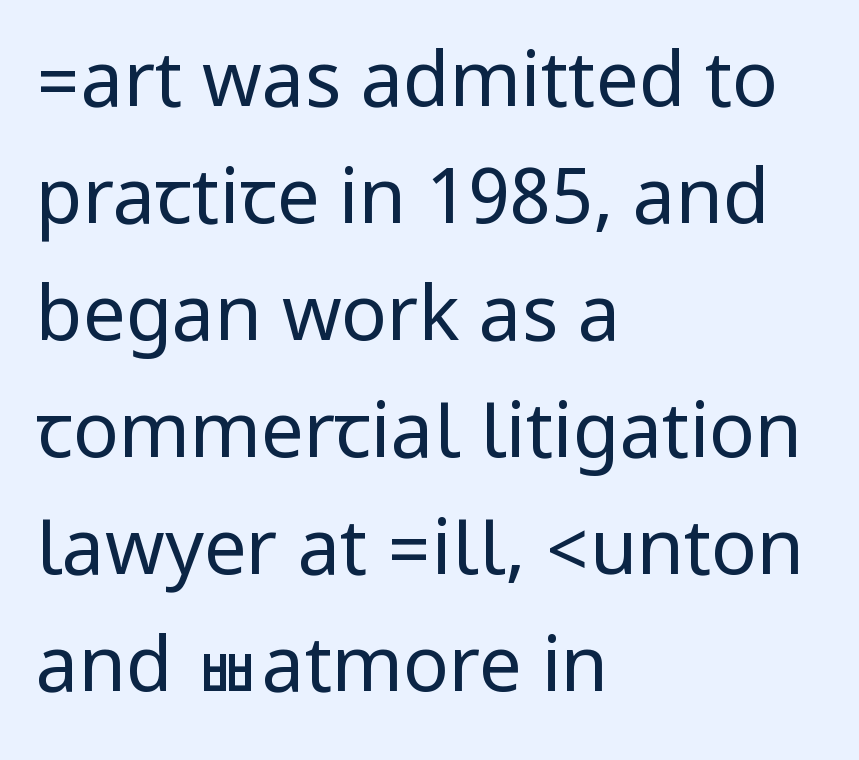
Q: Is the text bold? A: No.
Q: Is the text italic (slanted)? A: No, it is upright.
Q: Is the typeface a serif or a sans-serif typeface? A: Sans-serif.
Q: Is the text underlined? A: No.
Q: How is the paragraph aligned? A: Left-aligned.
Q: Is the spacing between letters normal or unusually wide? A: Normal.
Q: Is the spacing between lines tight, normal or loose? A: Normal.
Q: Width (condensed, normal, or wide)? A: Condensed.
Q: Stroke contrast? A: Low.
